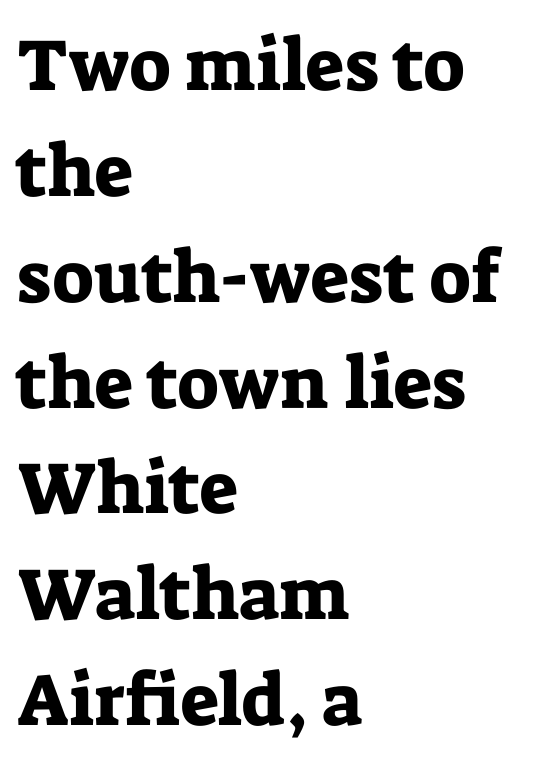
Reading down the column, the eye jumps a familiar distance to each next line. Does extra space separate the letters? No, they use regular spacing. Reading down the block, your eye returns to a fixed left position each line. The zone under the glyphs is completely vacant.
